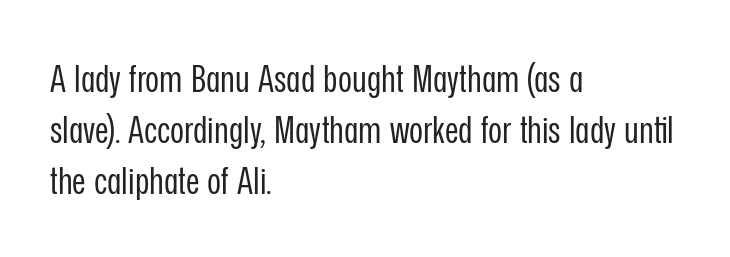
Q: Is the text bold? A: No.
Q: Is the text italic (slanted)? A: No, it is upright.
Q: Is the typeface a serif or a sans-serif typeface? A: Sans-serif.
Q: Is the text underlined? A: No.
Q: How is the paragraph aligned? A: Left-aligned.
Q: Is the spacing between letters normal or unusually wide? A: Normal.
Q: Is the spacing between lines tight, normal or loose? A: Normal.
Q: Width (condensed, normal, or wide)? A: Condensed.
Q: Stroke contrast? A: Low.
Q: x-height? A: Medium.
Q: Monospaced? A: No.
